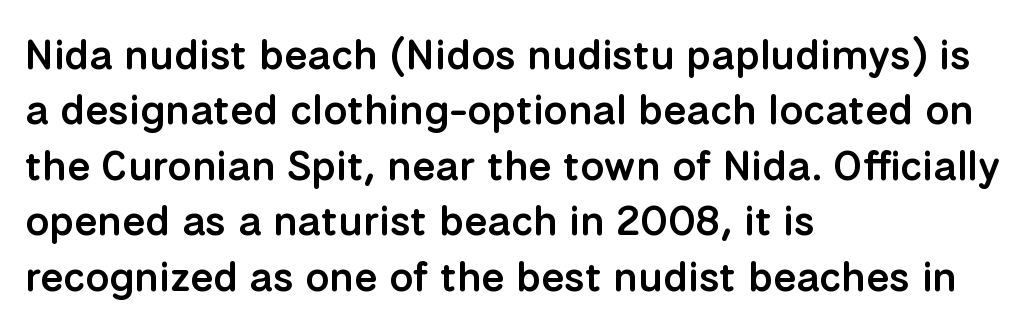
{"serif": "no", "italic": "no", "bold": "semi", "weight": "semibold", "width": "normal", "stroke_contrast": "low", "x_height": "medium", "monospaced": "no", "underline": "no", "align": "left", "line_spacing": "normal", "line_spacing_ratio": 1.32, "letter_spacing": "normal", "letter_spacing_em": 0.0, "glyph_px": 42}
